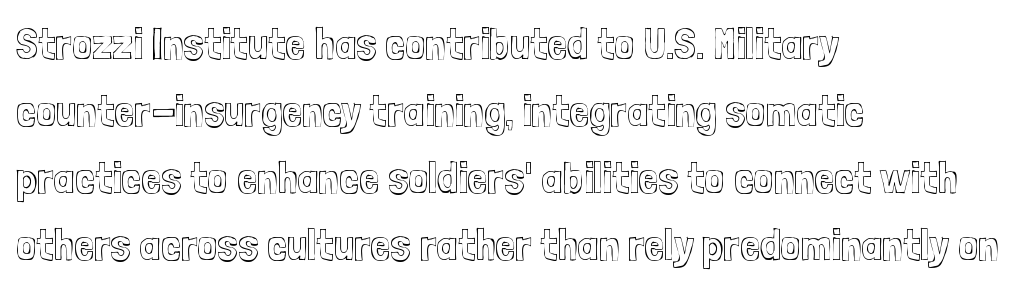
The image shows 45 px condensed type, upright; set left-aligned, normal line spacing (1.49x), normal letter spacing, not underlined; a medium x-height.
